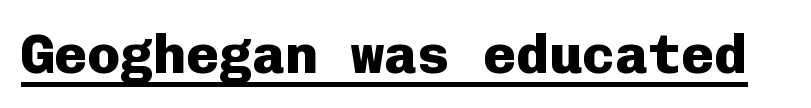
Q: Is the text bold? A: Yes.
Q: Is the text italic (slanted)? A: No, it is upright.
Q: Is the typeface a serif or a sans-serif typeface? A: Sans-serif.
Q: Is the text underlined? A: Yes.
Q: Is the spacing between letters normal or unusually wide? A: Normal.
Q: Width (condensed, normal, or wide)? A: Normal.
Q: Stroke contrast? A: Low.
Q: x-height? A: Medium.
Q: Monospaced? A: Yes.
